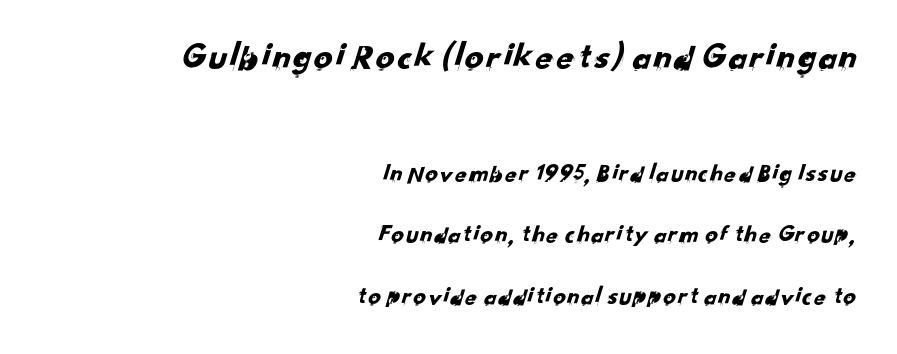
The image shows 37 px sans-serif type; set right-aligned, loose line spacing (2.46x), normal letter spacing, not underlined; the first (top) block is 1.48x larger; low stroke contrast and a small x-height.
